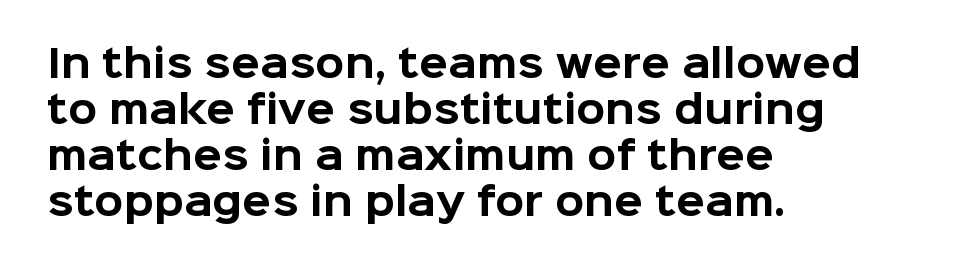
Q: Is the text bold? A: Yes.
Q: Is the text italic (slanted)? A: No, it is upright.
Q: Is the typeface a serif or a sans-serif typeface? A: Sans-serif.
Q: Is the text underlined? A: No.
Q: How is the paragraph aligned? A: Left-aligned.
Q: Is the spacing between letters normal or unusually wide? A: Normal.
Q: Width (condensed, normal, or wide)? A: Normal.
Q: Stroke contrast? A: Low.
Q: x-height? A: Medium.
Q: Monospaced? A: No.
